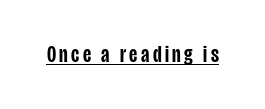
Each glyph is drawn with semibold strokes, heavier than normal yet not fully bold. The font's upright variant was chosen for this text. A typographer would call this underscored text.
